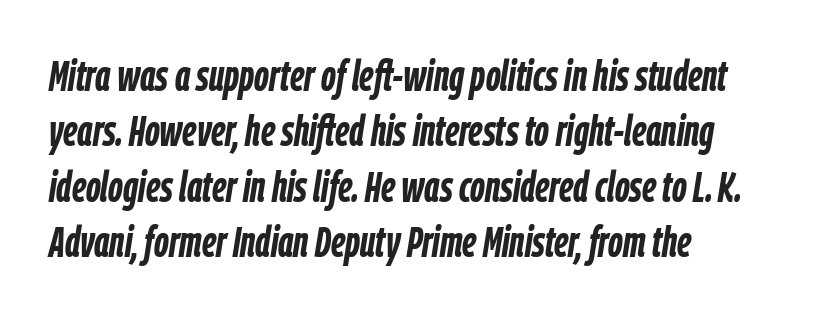
Q: Is the text bold? A: Yes.
Q: Is the text italic (slanted)? A: Yes, it leans right by about 9 degrees.
Q: Is the text underlined? A: No.
Q: How is the paragraph aligned? A: Left-aligned.
Q: Is the spacing between letters normal or unusually wide? A: Normal.
Q: Is the spacing between lines tight, normal or loose? A: Normal.
Q: Width (condensed, normal, or wide)? A: Condensed.
Q: Stroke contrast? A: Low.
Q: x-height? A: Medium.
Q: Monospaced? A: No.
